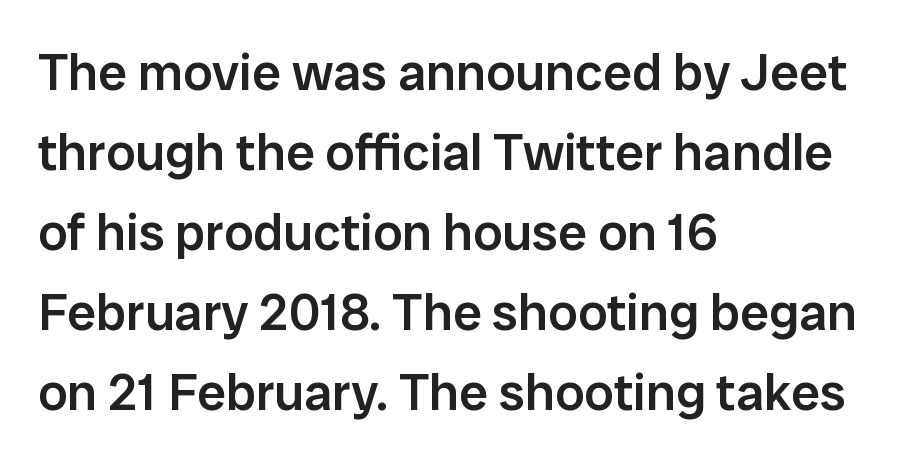
The image shows 52 px semibold sans-serif type, upright; set left-aligned, normal line spacing (1.54x), normal letter spacing, not underlined; low stroke contrast and a medium x-height.
